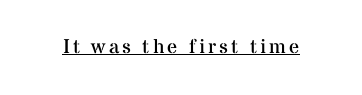
Q: Is the text bold? A: No.
Q: Is the text italic (slanted)? A: No, it is upright.
Q: Is the text underlined? A: Yes.
